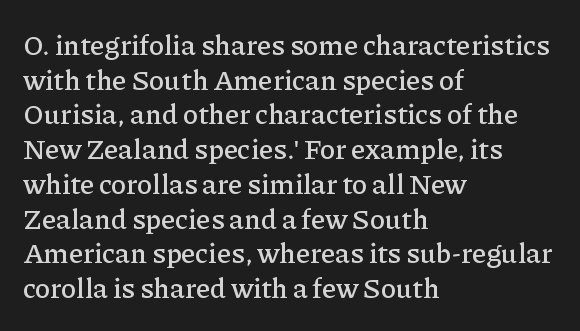
You could call the tracking neutral — neither tight nor loose. The area under the type is left untouched. No italicization has been applied; the sample stays upright. Teacher's note: observe the even left margin — that is flush-left alignment. Observe the serifs anchoring each vertical stroke in this sample.
